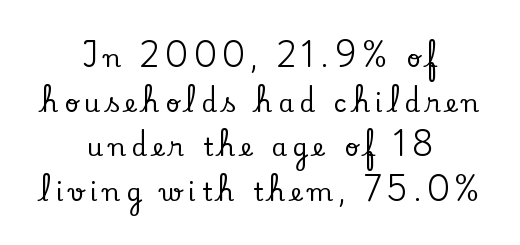
The image shows 25 px text type, upright; set centered, line spacing 1.79x, unusually wide letter spacing (+0.23 em), not underlined.
